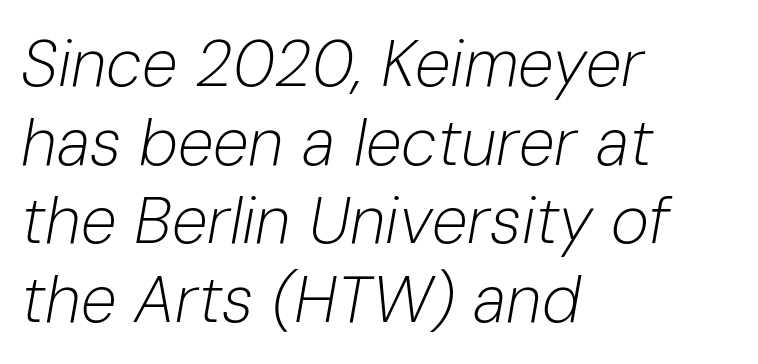
{"italic": "yes", "lean": "right", "slant_degrees": 10, "bold": "no", "weight": "light", "width": "normal", "stroke_contrast": "low", "x_height": "medium", "monospaced": "no", "underline": "no", "align": "left", "line_spacing_ratio": 1.21, "letter_spacing": "normal", "letter_spacing_em": 0.0, "glyph_px": 65}
